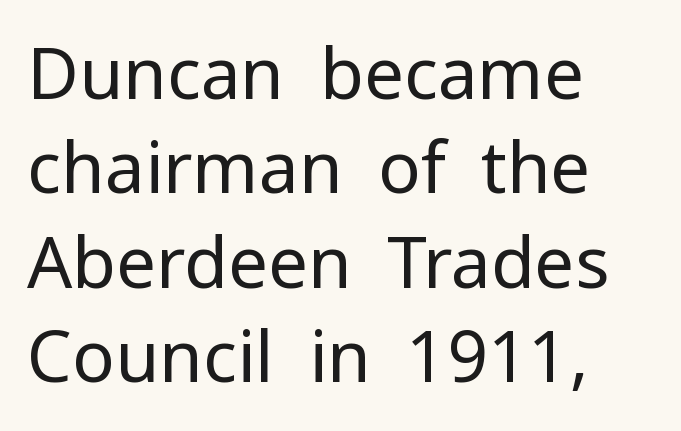
Visually the block forms a straight wall on the left and a jagged coastline on the right. Short note: letters normally spaced. Think standard paragraph weight, or any step lighter than that. Nothing sits at the stroke ends, so this counts as sans-serif. Regular leading.
